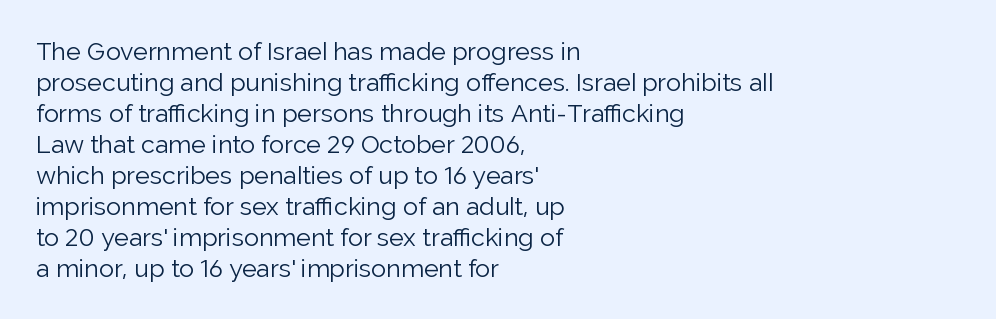
Q: Is the text bold? A: No.
Q: Is the text italic (slanted)? A: No, it is upright.
Q: Is the text underlined? A: No.
Q: How is the paragraph aligned? A: Left-aligned.
Q: Is the spacing between letters normal or unusually wide? A: Normal.
